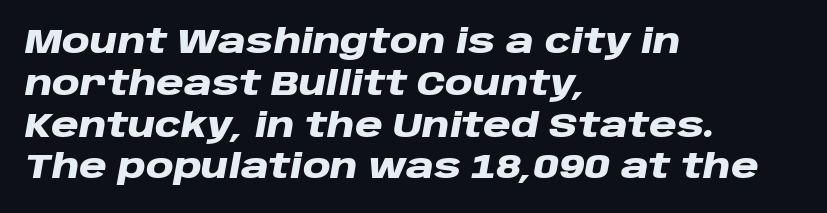
Q: Is the text bold? A: Yes.
Q: Is the text italic (slanted)? A: Yes, it leans right by about 10 degrees.
Q: Is the text underlined? A: No.
Q: How is the paragraph aligned? A: Left-aligned.
Q: Is the spacing between letters normal or unusually wide? A: Normal.
Q: Width (condensed, normal, or wide)? A: Wide.
Q: Stroke contrast? A: Low.
Q: x-height? A: Large.
Q: Monospaced? A: No.
